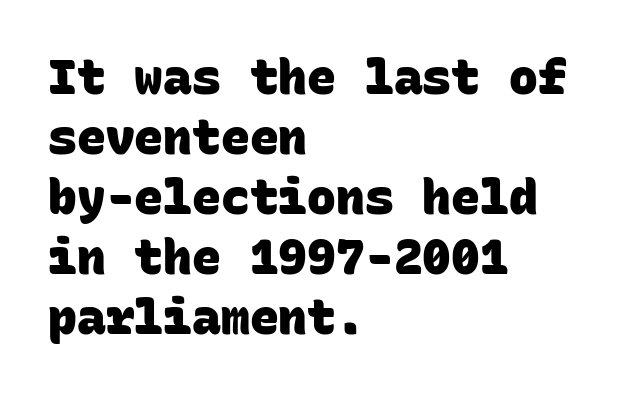
The image shows 48 px heavy sans-serif type, monospaced; set left-aligned, normal line spacing (1.25x), normal letter spacing, not underlined; low stroke contrast and a large x-height.
